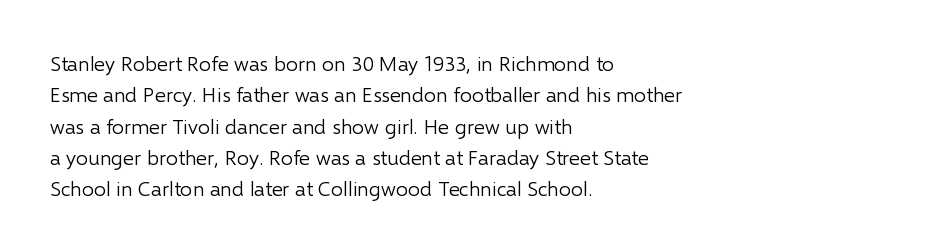
The image shows 21 px text type, upright; set left-aligned, normal line spacing (1.49x), normal letter spacing, not underlined.
